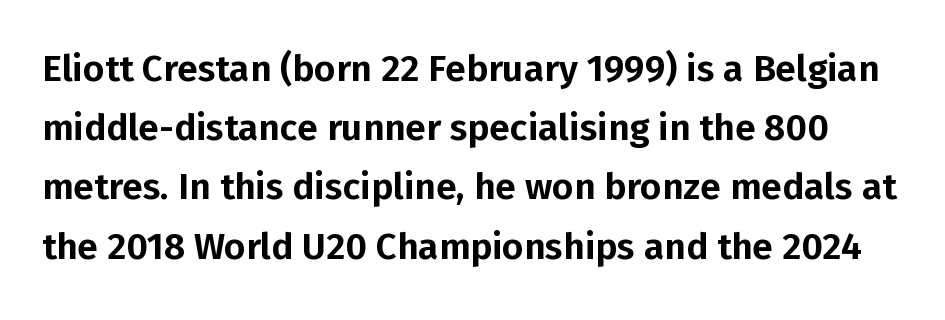
{"serif": "no", "italic": "no", "width": "normal", "stroke_contrast": "low", "x_height": "medium", "monospaced": "no", "underline": "no", "line_spacing": "normal", "line_spacing_ratio": 1.6, "letter_spacing": "normal", "letter_spacing_em": 0.0, "glyph_px": 37}
